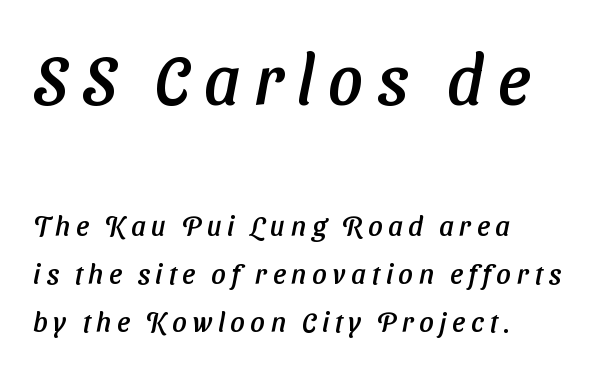
The image shows 69 px sans-serif type; set left-aligned, line spacing 1.72x, unusually wide letter spacing (+0.2 em), not underlined; the first (top) block is 2.46x larger; low stroke contrast and a medium x-height.
